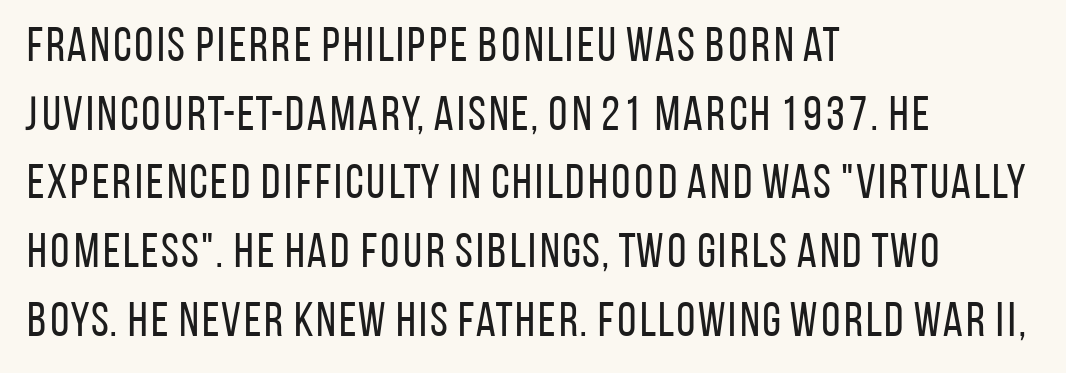
Q: Is the text bold? A: No.
Q: Is the text italic (slanted)? A: No, it is upright.
Q: Is the typeface a serif or a sans-serif typeface? A: Sans-serif.
Q: Is the text underlined? A: No.
Q: How is the paragraph aligned? A: Left-aligned.
Q: Is the spacing between letters normal or unusually wide? A: Normal.
Q: Is the spacing between lines tight, normal or loose? A: Normal.
Q: Width (condensed, normal, or wide)? A: Condensed.
Q: Stroke contrast? A: Low.
Q: x-height? A: Large.
Q: Monospaced? A: No.
